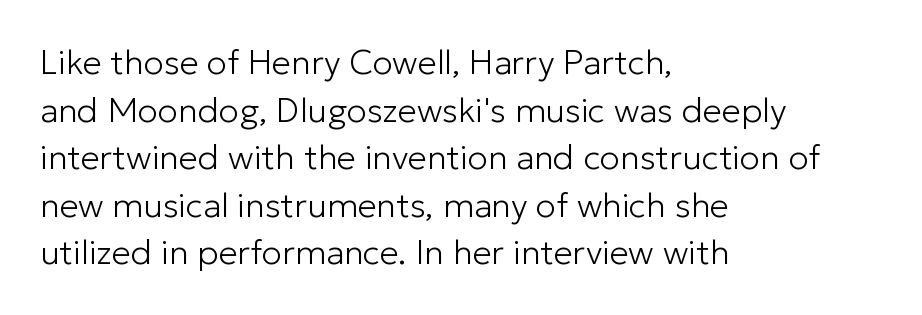
The image shows 34 px light sans-serif type, upright; set left-aligned, normal line spacing (1.4x), normal letter spacing, not underlined; low stroke contrast and a medium x-height.
